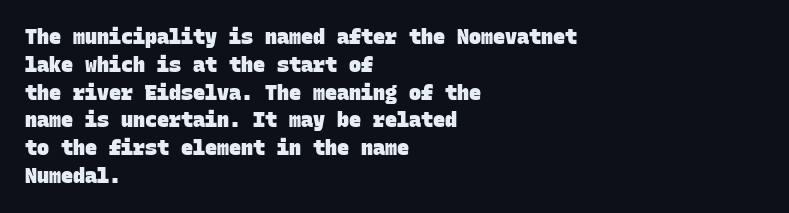
Q: Is the text bold? A: Yes.
Q: Is the text underlined? A: No.
Q: How is the paragraph aligned? A: Left-aligned.
Q: Is the spacing between letters normal or unusually wide? A: Normal.
Q: Is the spacing between lines tight, normal or loose? A: Normal.
